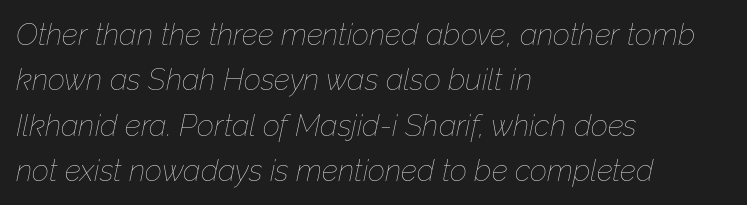
The vertical gap from one line to the next is medium. The compositor pushed each line to the left boundary. The rendering applies a slant to the glyphs. Here the designer chose a conventional face with non-uniform glyph widths. Decoration check: the copy has no underline. The passage shown is not bold in any degree.
